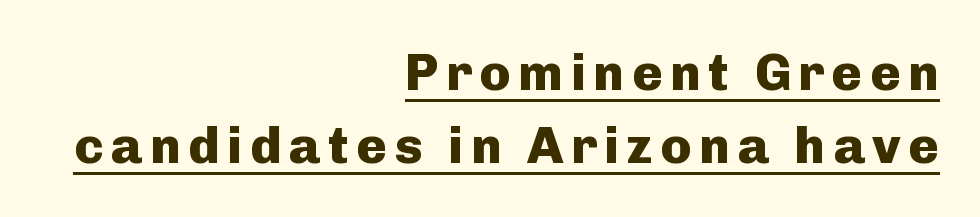
The image shows 52 px heavy sans-serif type, upright; set right-aligned, normal line spacing (1.4x), underlined; low stroke contrast and a medium x-height.
